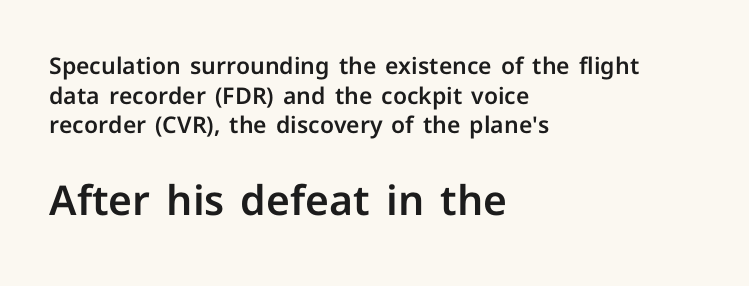
The image shows 41 px sans-serif type, upright; set left-aligned, normal line spacing (1.29x), normal letter spacing, not underlined; the second (bottom) block is 1.78x larger; low stroke contrast and a medium x-height.
